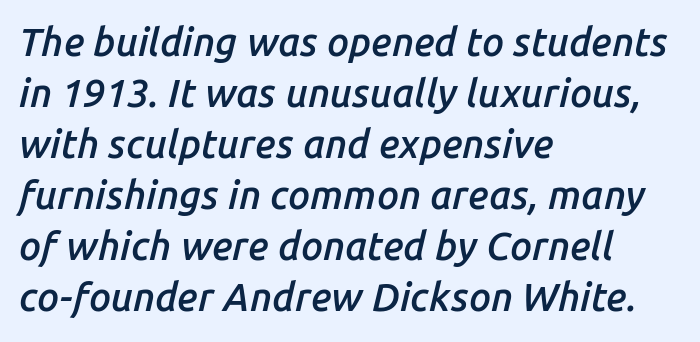
Q: Is the text bold? A: Semi-bold.
Q: Is the text italic (slanted)? A: Yes, it leans right by about 14 degrees.
Q: Is the text underlined? A: No.
Q: How is the paragraph aligned? A: Left-aligned.
Q: Is the spacing between letters normal or unusually wide? A: Normal.
Q: Is the spacing between lines tight, normal or loose? A: Normal.
Q: Width (condensed, normal, or wide)? A: Normal.
Q: Stroke contrast? A: Low.
Q: x-height? A: Medium.
Q: Monospaced? A: No.
